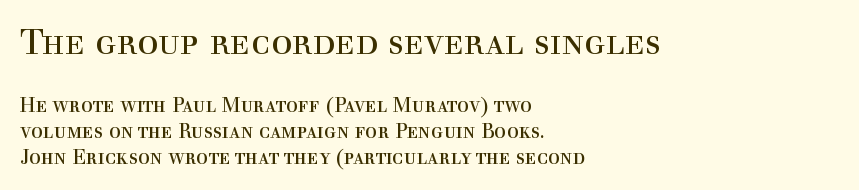
You could call the tracking neutral — neither tight nor loose. Alignment: flush left. Italic? Not at all — the glyphs are vertical. In this sample the first text group is rendered at the bigger scale. The space between consecutive lines is moderate. A typesetter would call this proportional, since set widths differ per character.
